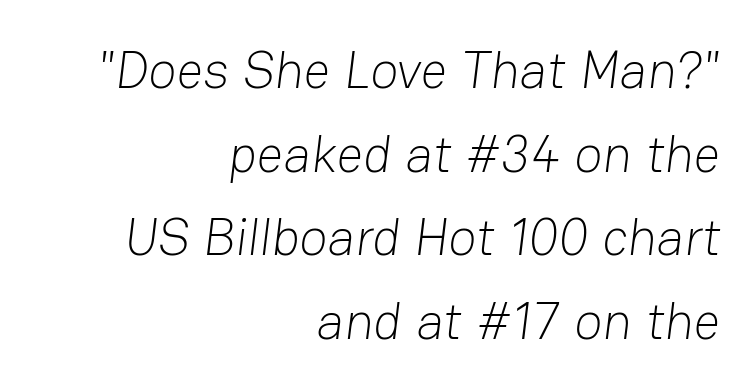
The passage is arranged like a letterhead date or caption credit — flush right. Beneath every word, the page is bare. Interline gaps are of average width in this sample. Vertical stems look standard width or narrower in stroke. The font family rendered here belongs to the sans-serif group.
